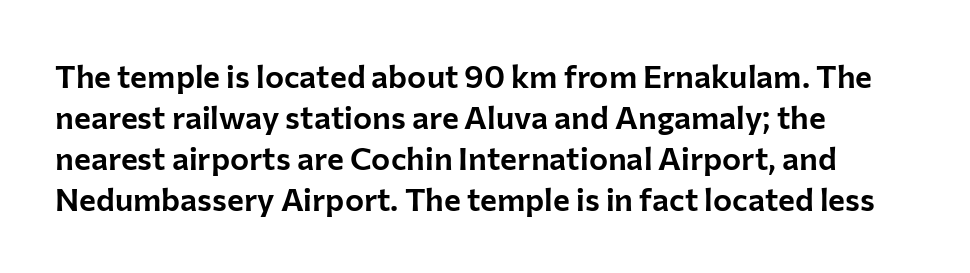
The image shows 32 px sans-serif type, upright; set left-aligned, normal line spacing (1.28x), normal letter spacing, not underlined; low stroke contrast and a medium x-height.
